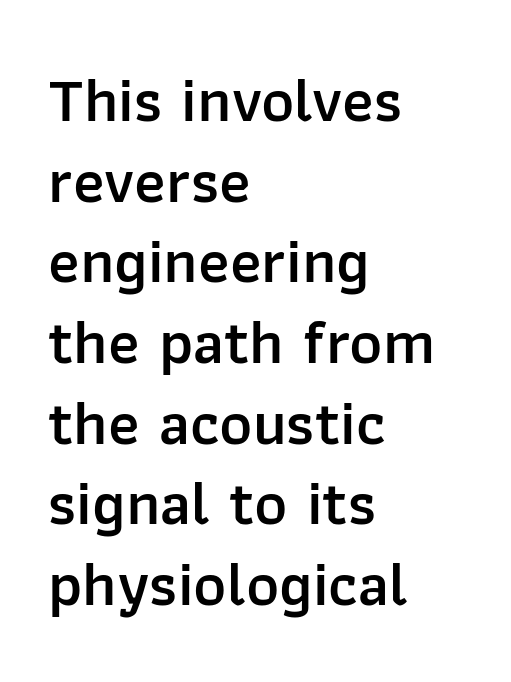
The image shows 63 px semibold sans-serif type, upright; set left-aligned, normal line spacing (1.28x), normal letter spacing, not underlined; low stroke contrast and a medium x-height.
